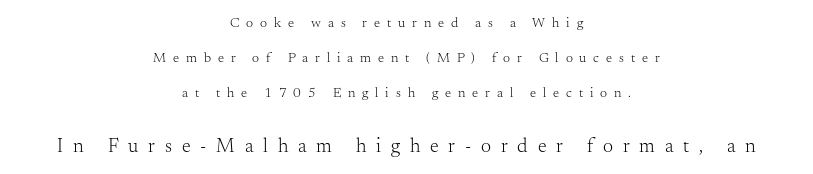
Q: Is the text bold? A: No.
Q: Is the text italic (slanted)? A: No, it is upright.
Q: Is the text underlined? A: No.
Q: How is the paragraph aligned? A: Centered.
Q: Is the spacing between letters normal or unusually wide? A: Unusually wide.
Q: Is the spacing between lines tight, normal or loose? A: Loose.
Q: Which block of text is set in a larger size, the first (top) or the second (bottom)? A: The second (bottom) one.
